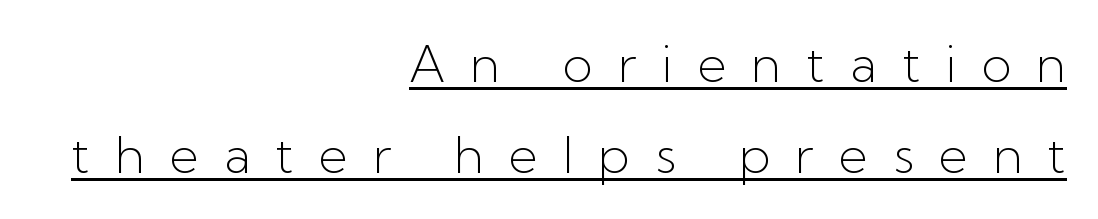
Notice how the stems are strictly vertical — no italics here. The characters display no serif detailing; their extremities are plain. The passage shown is underscored from start to finish. The letters advance in unequal steps, a hallmark of proportional type.
